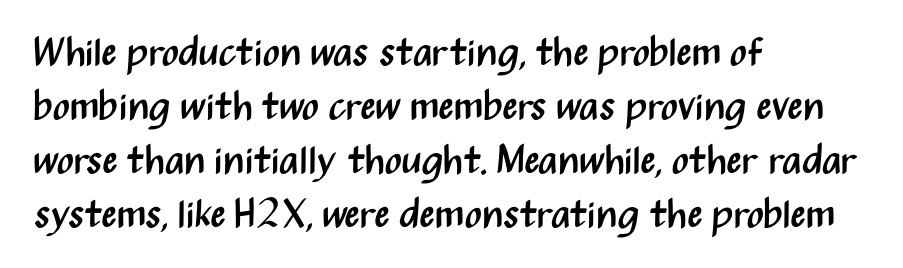
Q: Is the text bold? A: No.
Q: Is the text italic (slanted)? A: No, it is upright.
Q: Is the typeface a serif or a sans-serif typeface? A: Sans-serif.
Q: Is the text underlined? A: No.
Q: How is the paragraph aligned? A: Left-aligned.
Q: Is the spacing between letters normal or unusually wide? A: Normal.
Q: Is the spacing between lines tight, normal or loose? A: Normal.
Q: Width (condensed, normal, or wide)? A: Condensed.
Q: Stroke contrast? A: Medium.
Q: x-height? A: Medium.
Q: Monospaced? A: No.
